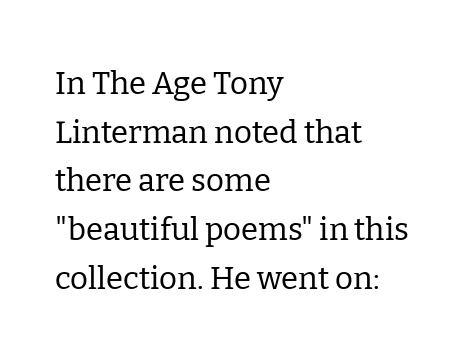
{"serif": "yes", "italic": "no", "bold": "no", "weight": "regular", "width": "normal", "stroke_contrast": "low", "x_height": "medium", "monospaced": "no", "underline": "no", "align": "left", "line_spacing": "normal", "line_spacing_ratio": 1.57, "letter_spacing": "normal", "letter_spacing_em": 0.0, "glyph_px": 31}
